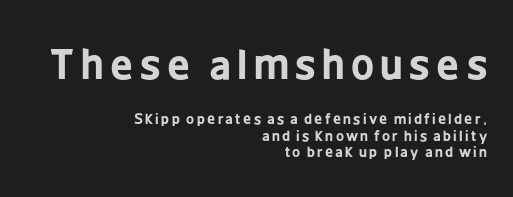
The image shows 40 px bold, condensed sans-serif type, upright; set right-aligned, line spacing 1.18x, not underlined; the first (top) block is 2.86x larger; low stroke contrast and a medium x-height.
